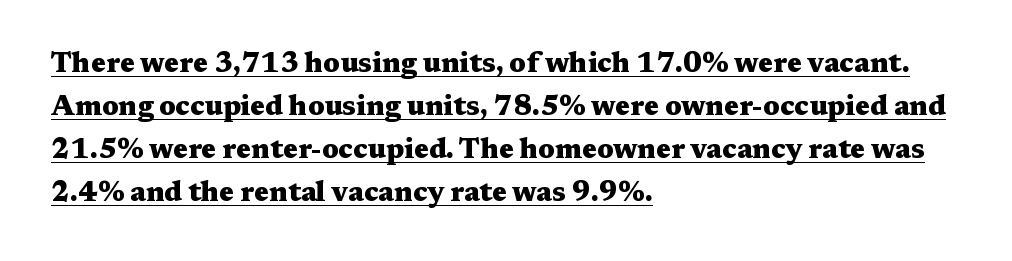
Q: Is the text bold? A: Yes.
Q: Is the text italic (slanted)? A: No, it is upright.
Q: Is the typeface a serif or a sans-serif typeface? A: Serif.
Q: Is the text underlined? A: Yes.
Q: How is the paragraph aligned? A: Left-aligned.
Q: Is the spacing between letters normal or unusually wide? A: Normal.
Q: Is the spacing between lines tight, normal or loose? A: Normal.
Q: Width (condensed, normal, or wide)? A: Wide.
Q: Stroke contrast? A: Medium.
Q: x-height? A: Medium.
Q: Monospaced? A: No.
